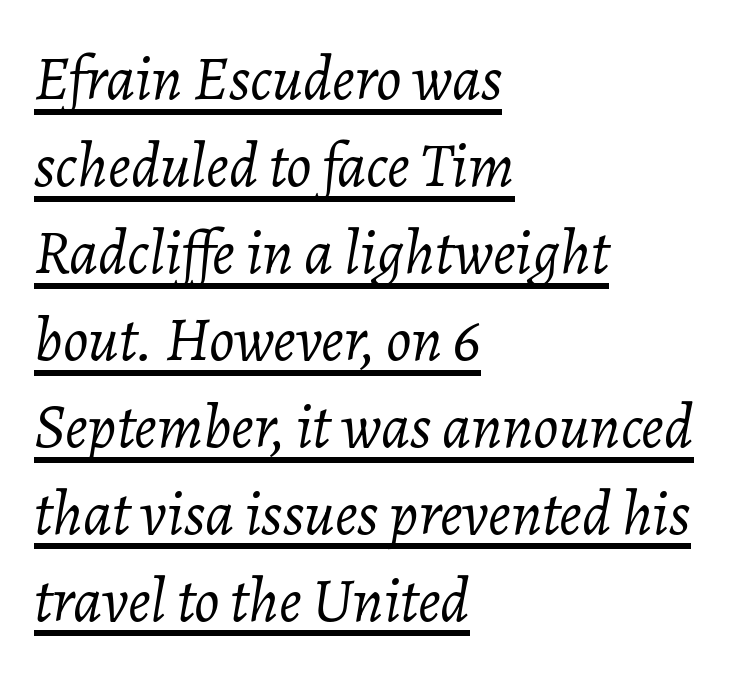
{"italic": "yes", "lean": "right", "slant_degrees": 7, "bold": "no", "weight": "light", "width": "normal", "stroke_contrast": "low", "x_height": "medium", "monospaced": "no", "underline": "yes", "align": "left", "line_spacing": "normal", "line_spacing_ratio": 1.38, "letter_spacing": "normal", "letter_spacing_em": 0.0, "glyph_px": 63}
